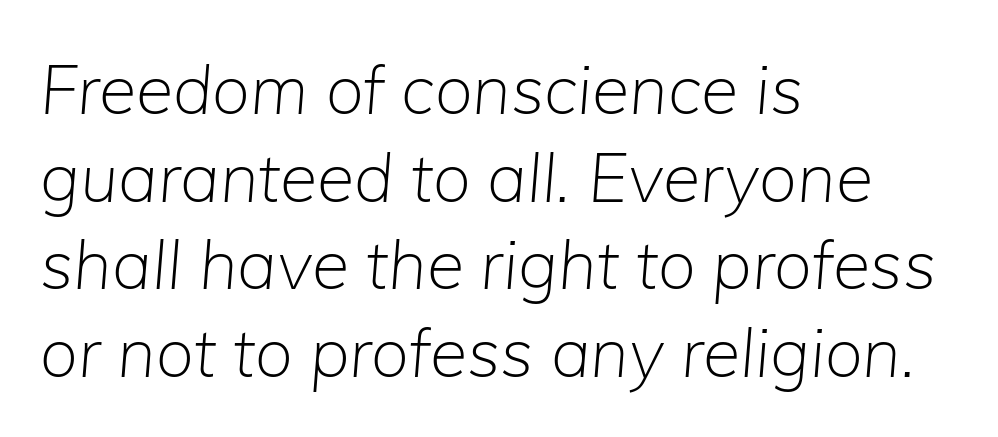
{"italic": "yes", "lean": "right", "slant_degrees": 5, "bold": "no", "weight": "light", "width": "normal", "stroke_contrast": "low", "x_height": "medium", "monospaced": "no", "underline": "no", "align": "left", "line_spacing": "normal", "line_spacing_ratio": 1.29, "letter_spacing": "normal", "letter_spacing_em": 0.0, "glyph_px": 68}
